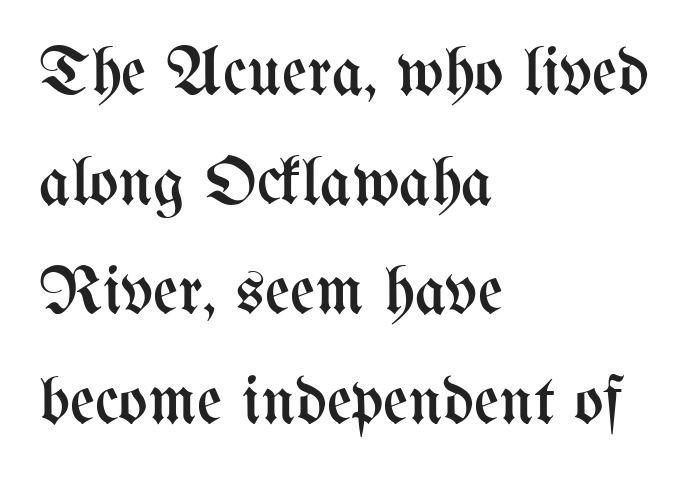
Q: Is the text bold? A: No.
Q: Is the text italic (slanted)? A: No, it is upright.
Q: Is the text underlined? A: No.
Q: How is the paragraph aligned? A: Left-aligned.
Q: Is the spacing between letters normal or unusually wide? A: Normal.
Q: Is the spacing between lines tight, normal or loose? A: Normal.
Q: Width (condensed, normal, or wide)? A: Condensed.
Q: Stroke contrast? A: Medium.
Q: x-height? A: Medium.
Q: Monospaced? A: No.
